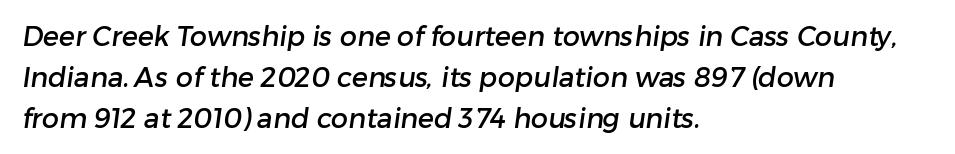
The image shows 27 px text type; set left-aligned, normal line spacing (1.51x), normal letter spacing, not underlined.
